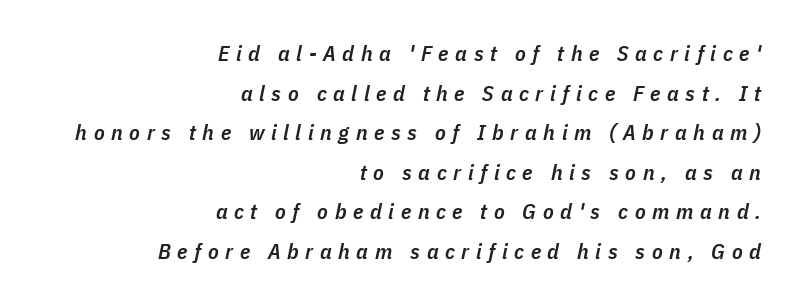
Q: Is the text bold? A: Semi-bold.
Q: Is the text italic (slanted)? A: Yes, it leans right by about 11 degrees.
Q: Is the text underlined? A: No.
Q: How is the paragraph aligned? A: Right-aligned.
Q: Is the spacing between letters normal or unusually wide? A: Unusually wide.
